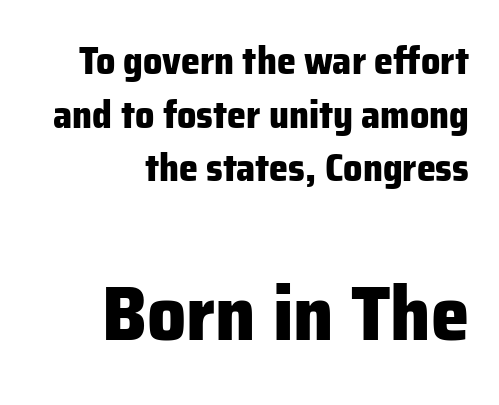
{"serif": "no", "italic": "no", "bold": "yes", "weight": "heavy", "width": "normal", "stroke_contrast": "low", "x_height": "medium", "monospaced": "no", "underline": "no", "align": "right", "line_spacing": "normal", "line_spacing_ratio": 1.41, "letter_spacing": "normal", "letter_spacing_em": 0.0, "larger_block": "second", "size_ratio": 2.03, "glyph_px": 77}
